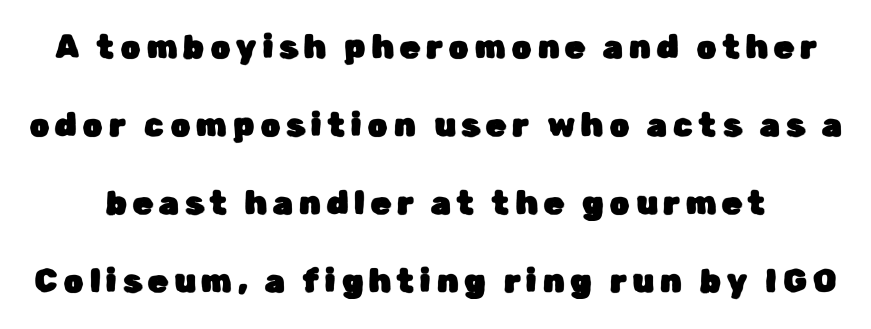
Check where the strokes stop: nothing finishes them off — pure sans. Rows of type keep a wide berth in the vertical direction. The passage shown is not underscored anywhere. The letters stand upright; this is a roman face. The passage shown is typed in a proportional face where columns would drift.
